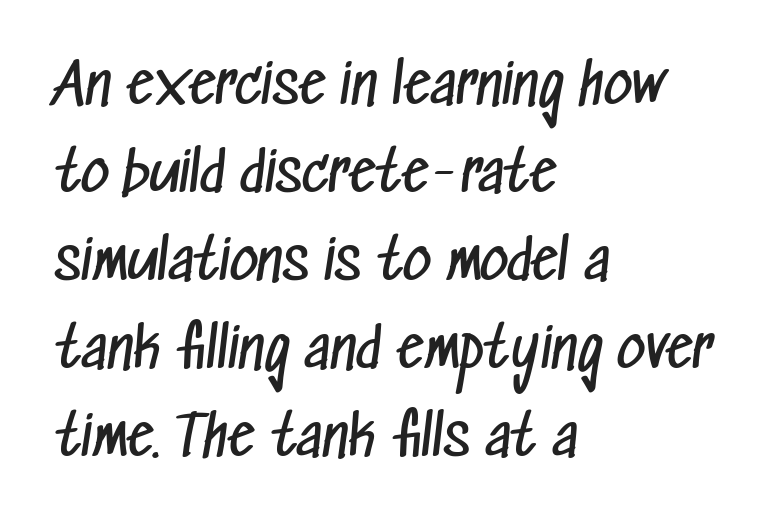
{"serif": "no", "bold": "no", "weight": "regular", "width": "condensed", "stroke_contrast": "low", "x_height": "medium", "monospaced": "no", "underline": "no", "align": "left", "line_spacing": "normal", "line_spacing_ratio": 1.6, "letter_spacing": "normal", "letter_spacing_em": 0.0, "glyph_px": 55}
